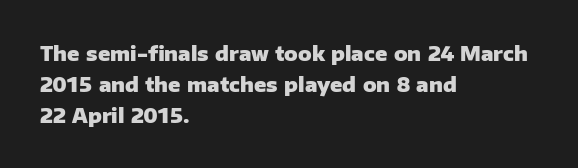
This is heavy type, rendered in bold. No extra tracking has been applied to these lines. The lines in this sample share a left origin and differ only in where they stop. A typesetter would call this leading conventional body-copy spacing. The typography opts for an upright posture over an oblique one. No word sits above an underline.
